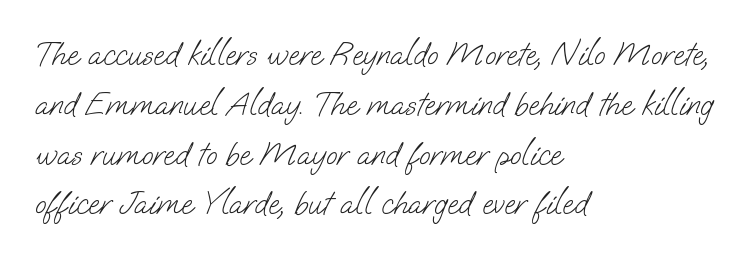
{"serif": "no", "bold": "no", "weight": "light", "width": "normal", "stroke_contrast": "low", "x_height": "small", "monospaced": "no", "underline": "no", "align": "left", "line_spacing": "normal", "line_spacing_ratio": 1.51, "letter_spacing": "normal", "letter_spacing_em": 0.0, "glyph_px": 33}
